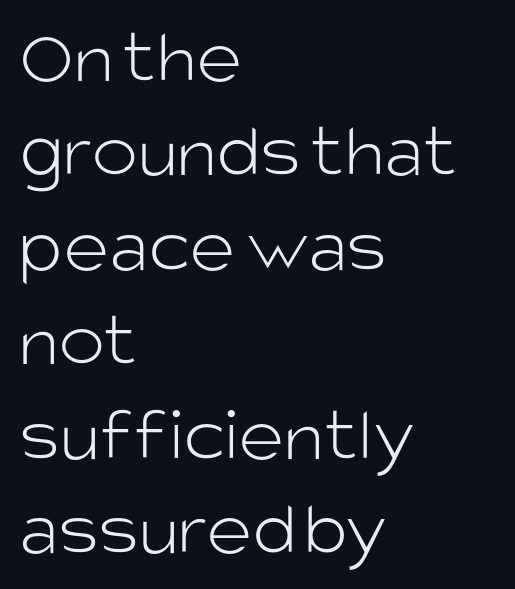
{"serif": "no", "italic": "no", "bold": "no", "weight": "light", "width": "normal", "stroke_contrast": "low", "x_height": "large", "monospaced": "no", "underline": "no", "align": "left", "line_spacing_ratio": 1.21, "letter_spacing": "normal", "letter_spacing_em": 0.0, "glyph_px": 78}
